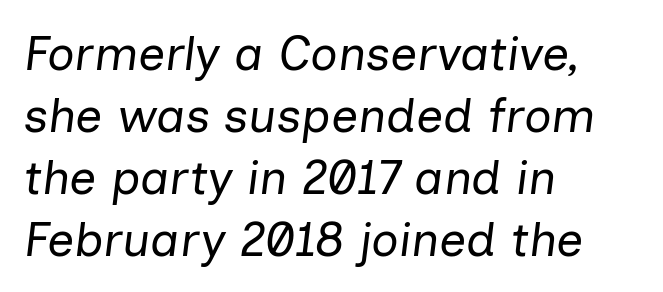
{"italic": "yes", "lean": "right", "slant_degrees": 7, "bold": "no", "weight": "regular", "width": "normal", "stroke_contrast": "low", "x_height": "medium", "monospaced": "no", "underline": "no", "align": "left", "line_spacing": "normal", "line_spacing_ratio": 1.29, "letter_spacing": "normal", "letter_spacing_em": 0.0, "glyph_px": 48}
